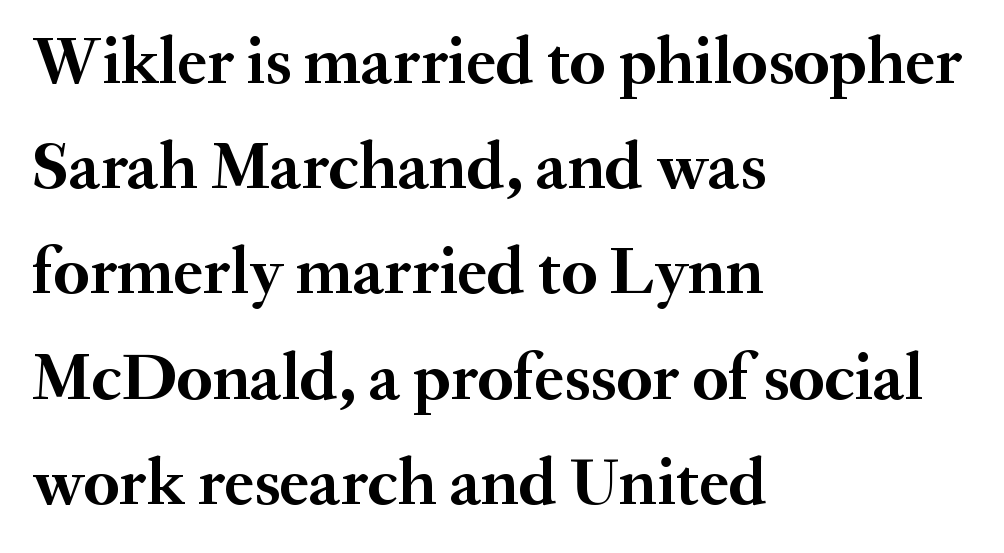
{"serif": "yes", "italic": "no", "bold": "yes", "weight": "semibold", "width": "normal", "stroke_contrast": "medium", "x_height": "small", "monospaced": "no", "underline": "no", "align": "left", "line_spacing": "normal", "line_spacing_ratio": 1.57, "letter_spacing": "normal", "letter_spacing_em": 0.0, "glyph_px": 67}
